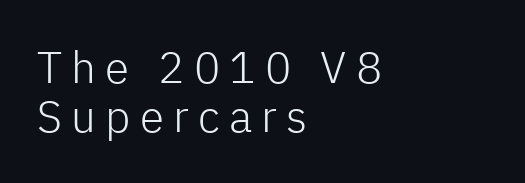
The image shows 44 px light sans-serif type, upright; set left-aligned, tight line spacing (1.12x), unusually wide letter spacing (+0.21 em), not underlined; low stroke contrast and a medium x-height.
